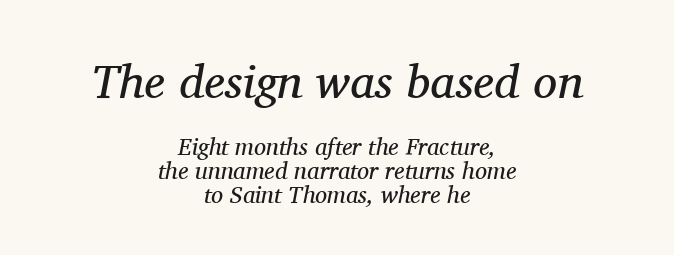
A clean baseline with only descenders dipping below it. The passage shown stacks its lines with hardly any gap. The designer went with a serif here, giving each stem small feet. The line texture is even and compact thanks to regular tracking.
